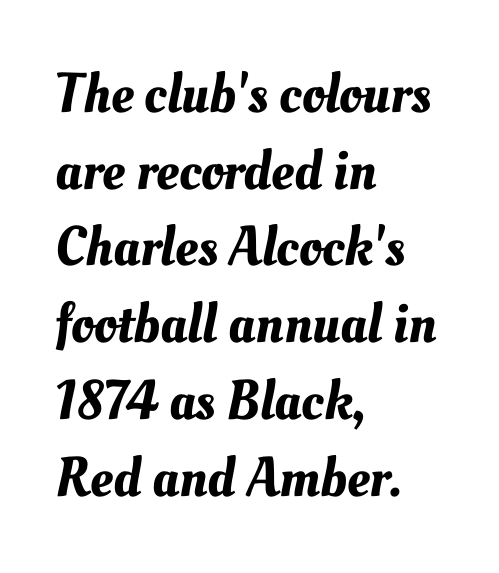
{"width": "normal", "stroke_contrast": "medium", "x_height": "small", "monospaced": "no", "underline": "no", "align": "left", "line_spacing": "normal", "line_spacing_ratio": 1.37, "letter_spacing": "normal", "letter_spacing_em": 0.0, "glyph_px": 56}
